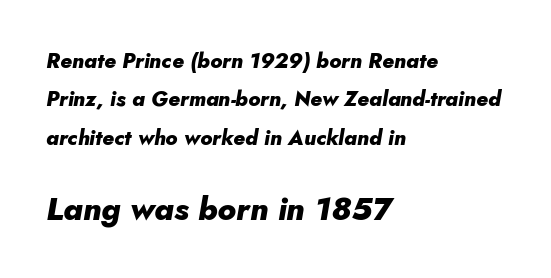
{"italic": "yes", "lean": "right", "slant_degrees": 10, "bold": "yes", "weight": "heavy", "width": "normal", "stroke_contrast": "low", "x_height": "small", "monospaced": "no", "underline": "no", "align": "left", "line_spacing_ratio": 1.83, "letter_spacing": "normal", "letter_spacing_em": 0.0, "larger_block": "second", "size_ratio": 1.52, "glyph_px": 32}
